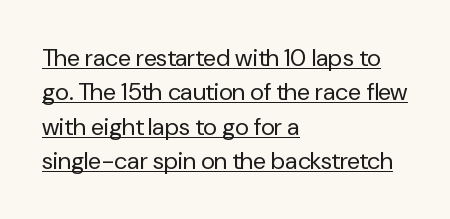
{"italic": "no", "bold": "no", "underline": "yes", "align": "left", "line_spacing": "normal", "line_spacing_ratio": 1.43, "letter_spacing": "normal", "letter_spacing_em": 0.0, "glyph_px": 24}
